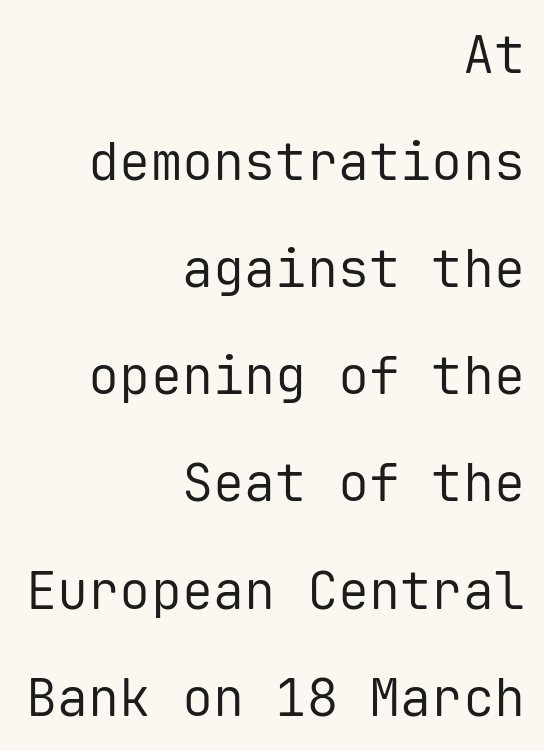
Q: Is the text bold? A: No.
Q: Is the text italic (slanted)? A: No, it is upright.
Q: Is the typeface a serif or a sans-serif typeface? A: Sans-serif.
Q: Is the text underlined? A: No.
Q: How is the paragraph aligned? A: Right-aligned.
Q: Is the spacing between letters normal or unusually wide? A: Normal.
Q: Is the spacing between lines tight, normal or loose? A: Loose.
Q: Width (condensed, normal, or wide)? A: Normal.
Q: Stroke contrast? A: Low.
Q: x-height? A: Medium.
Q: Monospaced? A: Yes.
